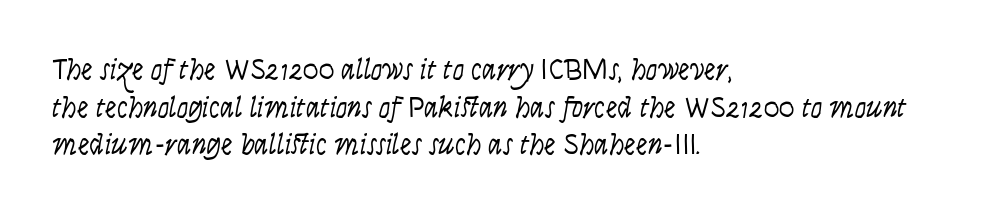
The image shows 29 px light, condensed sans-serif type; set left-aligned, normal line spacing (1.3x), normal letter spacing, not underlined; low stroke contrast and a large x-height.
